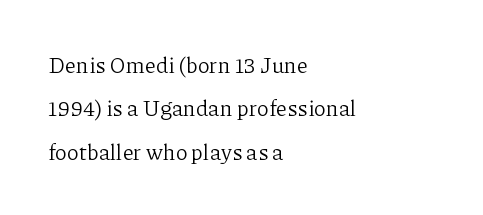
Q: Is the text bold? A: No.
Q: Is the text italic (slanted)? A: No, it is upright.
Q: Is the text underlined? A: No.
Q: How is the paragraph aligned? A: Left-aligned.
Q: Is the spacing between letters normal or unusually wide? A: Normal.
Q: Is the spacing between lines tight, normal or loose? A: Loose.
